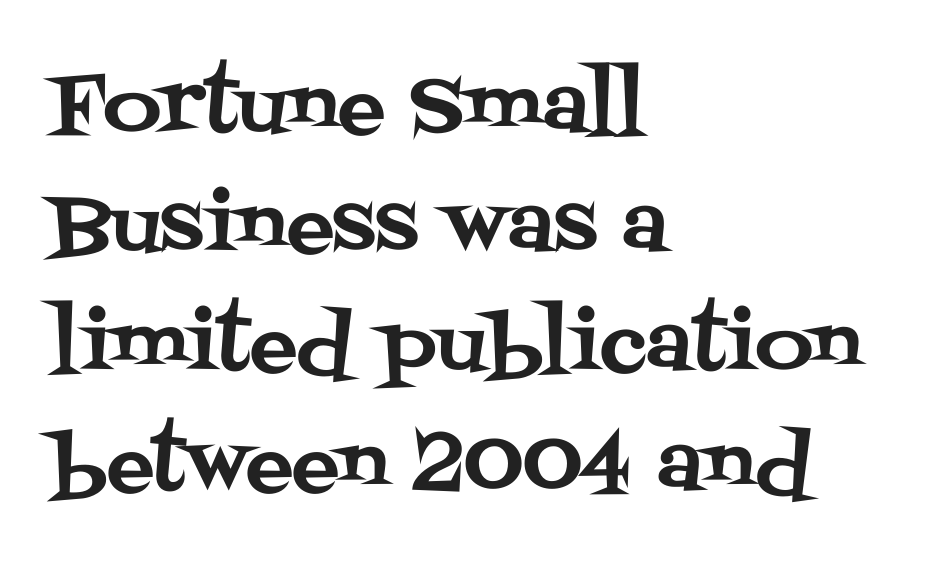
Q: Is the text italic (slanted)? A: No, it is upright.
Q: Is the typeface a serif or a sans-serif typeface? A: Serif.
Q: Is the text underlined? A: No.
Q: How is the paragraph aligned? A: Left-aligned.
Q: Is the spacing between letters normal or unusually wide? A: Normal.
Q: Is the spacing between lines tight, normal or loose? A: Normal.
Q: Width (condensed, normal, or wide)? A: Normal.
Q: Stroke contrast? A: Medium.
Q: x-height? A: Large.
Q: Monospaced? A: No.
